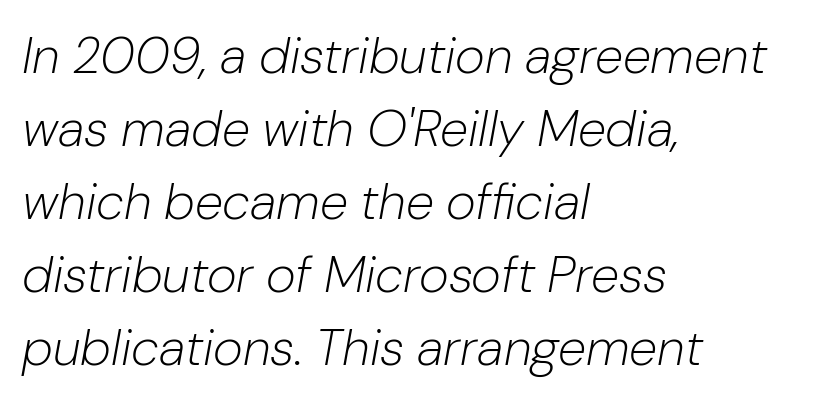
The image shows 51 px light type, italic (leaning right); set left-aligned, normal line spacing (1.43x), normal letter spacing, not underlined; low stroke contrast and a medium x-height.
